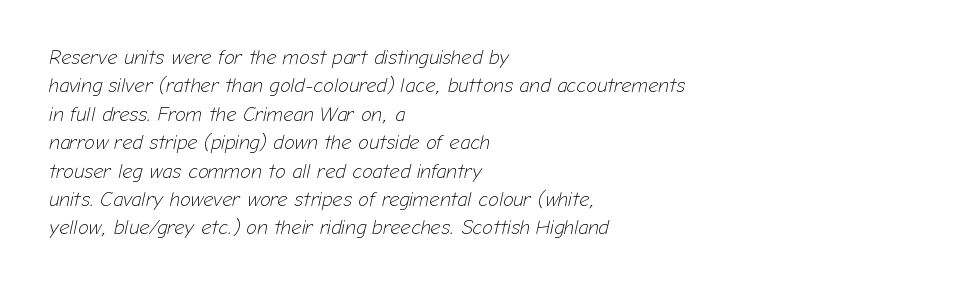
The image shows 20 px text type, italic (leaning right); set left-aligned, normal line spacing (1.42x), normal letter spacing, not underlined.
